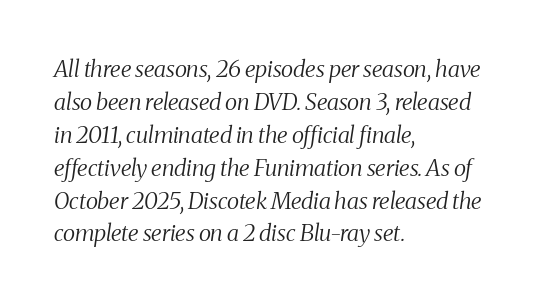
Is the stroke heavy? The answer is a plain regular-or-lighter. Regarding leading, the lines here are spaced in the standard way. The line texture is even and compact thanks to regular tracking. Designer's note — italics engaged. Horizontally, the lines are justified to the leading edge only.
